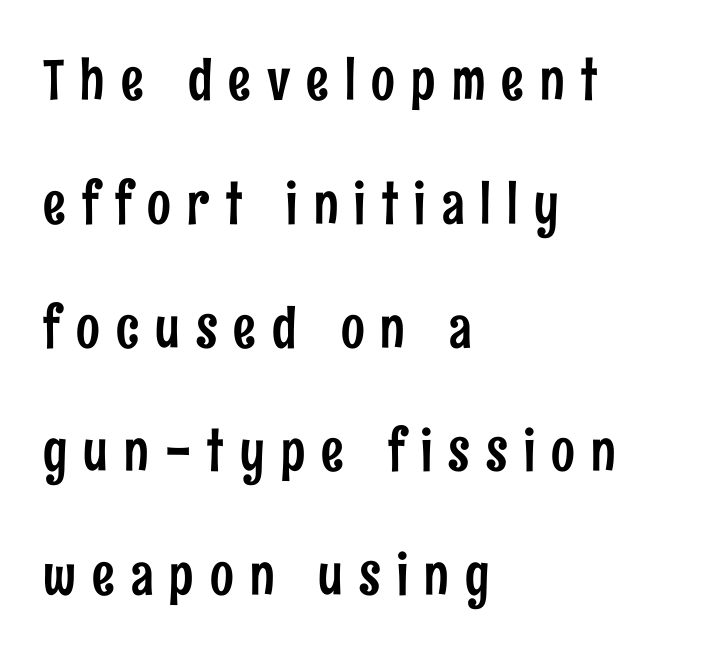
{"serif": "no", "italic": "no", "width": "condensed", "stroke_contrast": "low", "x_height": "medium", "monospaced": "no", "underline": "no", "align": "left", "line_spacing": "loose", "line_spacing_ratio": 2.21, "letter_spacing": "wide", "letter_spacing_em": 0.29, "glyph_px": 56}
